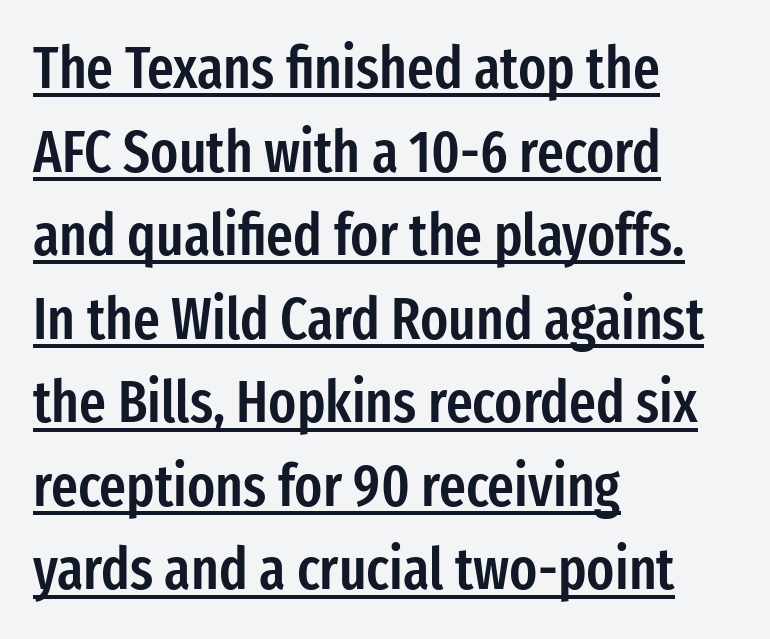
{"serif": "no", "italic": "no", "bold": "semi", "weight": "semibold", "width": "condensed", "stroke_contrast": "low", "x_height": "medium", "monospaced": "no", "underline": "yes", "align": "left", "line_spacing": "normal", "line_spacing_ratio": 1.44, "letter_spacing": "normal", "letter_spacing_em": 0.0, "glyph_px": 58}
